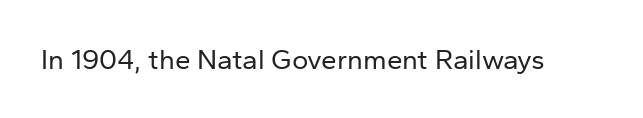
Q: Is the text bold? A: No.
Q: Is the text italic (slanted)? A: No, it is upright.
Q: Is the typeface a serif or a sans-serif typeface? A: Sans-serif.
Q: Is the text underlined? A: No.
Q: Is the spacing between letters normal or unusually wide? A: Normal.
Q: Width (condensed, normal, or wide)? A: Normal.
Q: Stroke contrast? A: Low.
Q: x-height? A: Medium.
Q: Monospaced? A: No.
